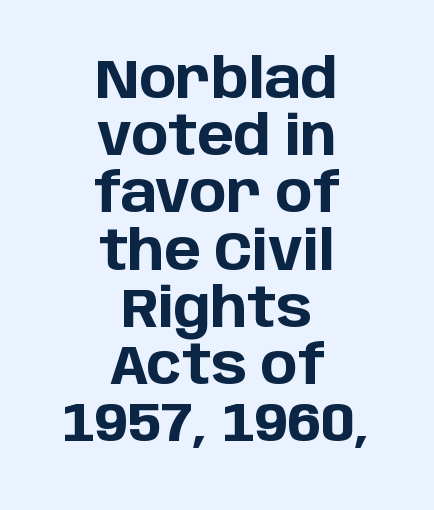
Note: no serifs on the glyphs. A typesetter would call this zero additional tracking. No italicization has been applied; the sample stays upright. Only glyphs here, with clear space below each row.
